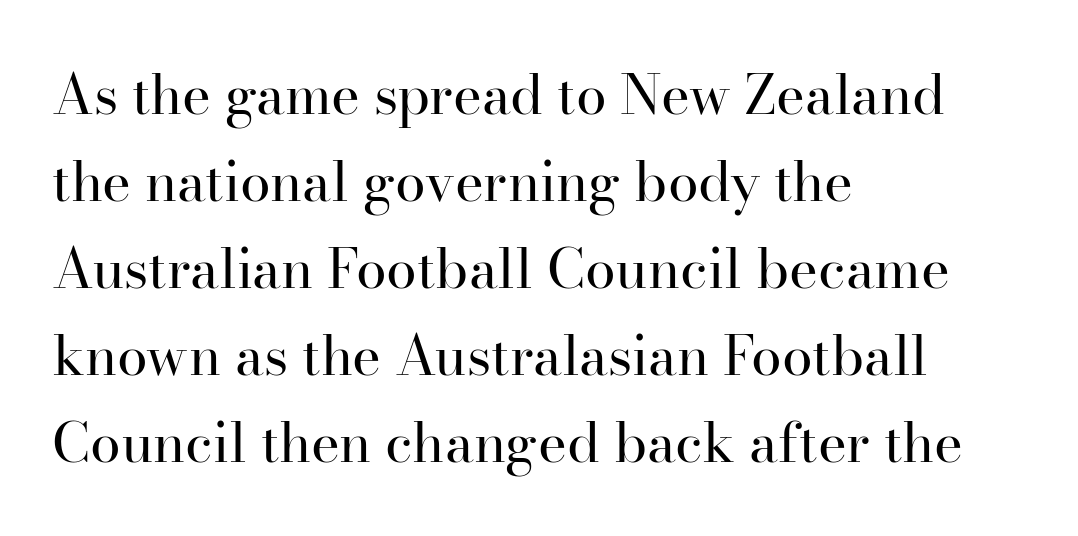
The image shows 55 px regular-weight serif type, upright; set left-aligned, normal line spacing (1.58x), normal letter spacing, not underlined; high stroke contrast and a small x-height.
